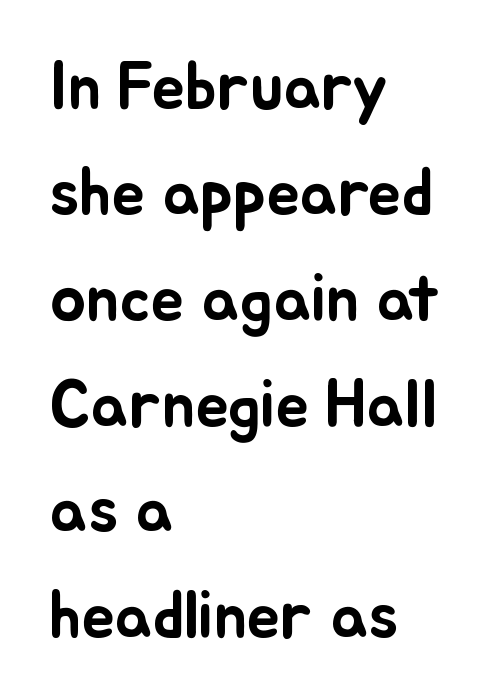
{"italic": "no", "width": "normal", "stroke_contrast": "low", "x_height": "small", "monospaced": "no", "underline": "no", "align": "left", "line_spacing": "normal", "line_spacing_ratio": 1.58, "letter_spacing": "normal", "letter_spacing_em": 0.0, "glyph_px": 67}
